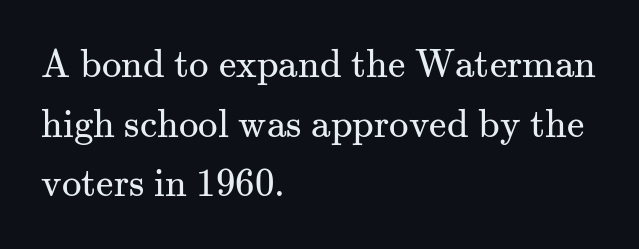
Q: Is the text bold? A: No.
Q: Is the text italic (slanted)? A: No, it is upright.
Q: Is the typeface a serif or a sans-serif typeface? A: Serif.
Q: Is the text underlined? A: No.
Q: How is the paragraph aligned? A: Left-aligned.
Q: Is the spacing between letters normal or unusually wide? A: Normal.
Q: Is the spacing between lines tight, normal or loose? A: Normal.
Q: Width (condensed, normal, or wide)? A: Normal.
Q: Stroke contrast? A: Medium.
Q: x-height? A: Small.
Q: Monospaced? A: No.
